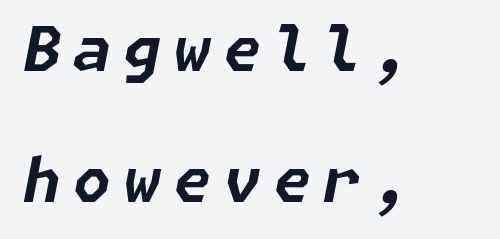
Q: Is the text bold? A: Yes.
Q: Is the text italic (slanted)? A: Yes, it leans right by about 11 degrees.
Q: Is the text underlined? A: No.
Q: How is the paragraph aligned? A: Left-aligned.
Q: Is the spacing between letters normal or unusually wide? A: Unusually wide.
Q: Is the spacing between lines tight, normal or loose? A: Loose.
Q: Width (condensed, normal, or wide)? A: Normal.
Q: Stroke contrast? A: Low.
Q: x-height? A: Medium.
